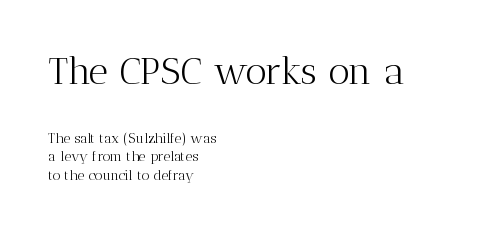
{"serif": "yes", "italic": "no", "bold": "no", "weight": "light", "width": "normal", "stroke_contrast": "medium", "x_height": "medium", "monospaced": "no", "underline": "no", "align": "left", "line_spacing": "normal", "line_spacing_ratio": 1.32, "letter_spacing": "normal", "letter_spacing_em": 0.0, "larger_block": "first", "size_ratio": 2.71, "glyph_px": 38}
